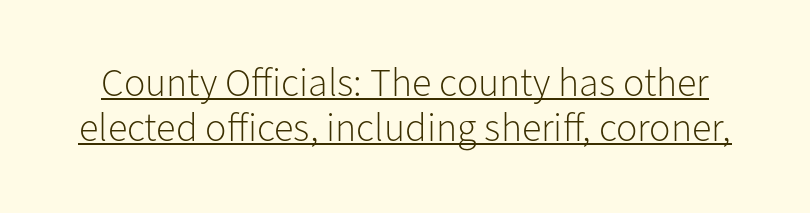
The image shows 40 px light sans-serif type, upright; set tight line spacing (1.13x), normal letter spacing, underlined; low stroke contrast and a medium x-height.
